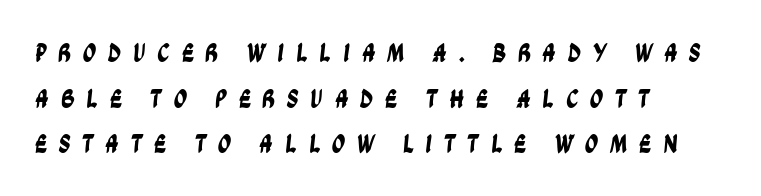
Q: Is the text underlined? A: No.
Q: How is the paragraph aligned? A: Left-aligned.
Q: Is the spacing between letters normal or unusually wide? A: Unusually wide.
Q: Is the spacing between lines tight, normal or loose? A: Normal.
